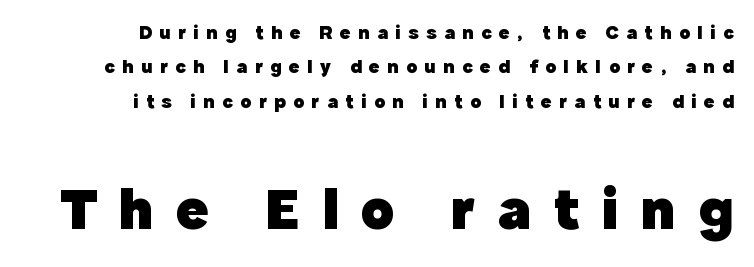
{"serif": "no", "italic": "no", "bold": "yes", "weight": "heavy", "width": "normal", "x_height": "medium", "monospaced": "no", "underline": "no", "align": "right", "line_spacing_ratio": 1.72, "letter_spacing": "wide", "letter_spacing_em": 0.37, "larger_block": "second", "size_ratio": 3.05, "glyph_px": 61}
